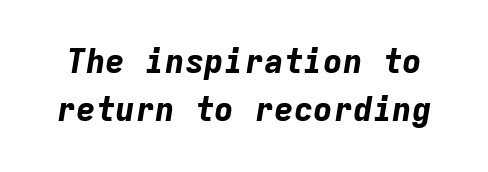
Q: Is the text bold? A: Yes.
Q: Is the text italic (slanted)? A: Yes, it leans right by about 9 degrees.
Q: Is the text underlined? A: No.
Q: Is the spacing between letters normal or unusually wide? A: Normal.
Q: Is the spacing between lines tight, normal or loose? A: Normal.
Q: Width (condensed, normal, or wide)? A: Normal.
Q: Stroke contrast? A: Low.
Q: x-height? A: Medium.
Q: Monospaced? A: Yes.
